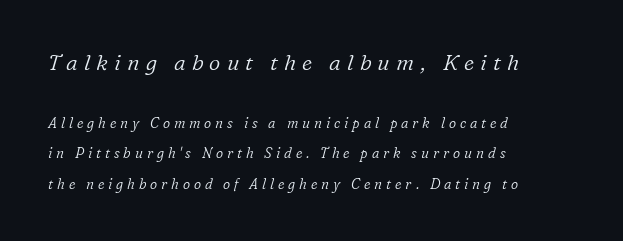
Q: Is the text bold? A: No.
Q: Is the text italic (slanted)? A: Yes, it leans right by about 16 degrees.
Q: Is the text underlined? A: No.
Q: How is the paragraph aligned? A: Left-aligned.
Q: Is the spacing between letters normal or unusually wide? A: Unusually wide.
Q: Is the spacing between lines tight, normal or loose? A: Loose.
Q: Which block of text is set in a larger size, the first (top) or the second (bottom)? A: The first (top) one.
